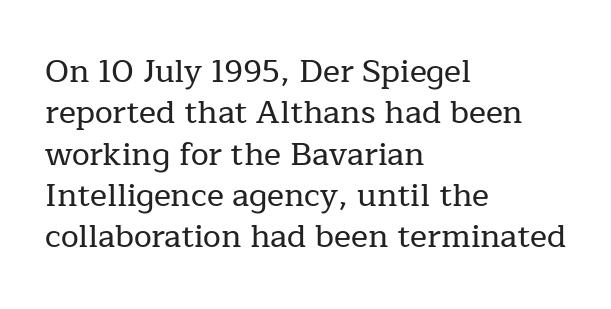
Q: Is the text italic (slanted)? A: No, it is upright.
Q: Is the typeface a serif or a sans-serif typeface? A: Serif.
Q: Is the text underlined? A: No.
Q: How is the paragraph aligned? A: Left-aligned.
Q: Is the spacing between letters normal or unusually wide? A: Normal.
Q: Is the spacing between lines tight, normal or loose? A: Normal.
Q: Width (condensed, normal, or wide)? A: Normal.
Q: Stroke contrast? A: Low.
Q: x-height? A: Medium.
Q: Monospaced? A: No.
